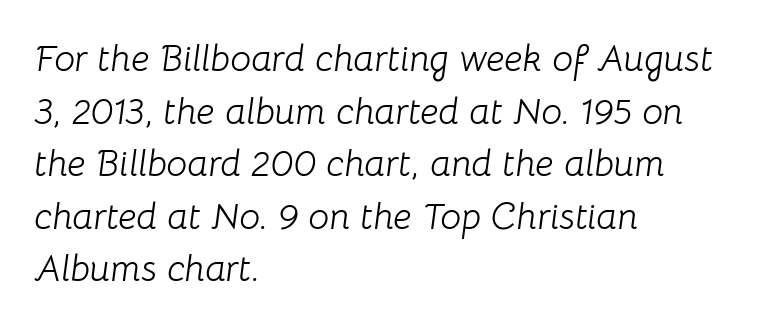
The image shows 37 px light type, italic (leaning right); set left-aligned, normal line spacing (1.42x), normal letter spacing, not underlined; low stroke contrast and a medium x-height.
